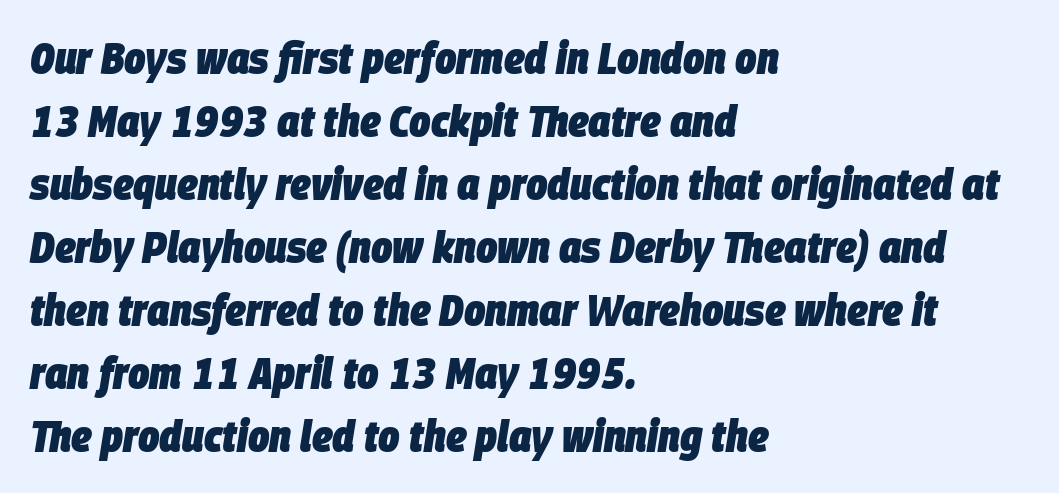
Q: Is the text bold? A: Yes.
Q: Is the text italic (slanted)? A: Yes, it leans right by about 9 degrees.
Q: Is the text underlined? A: No.
Q: How is the paragraph aligned? A: Left-aligned.
Q: Is the spacing between letters normal or unusually wide? A: Normal.
Q: Is the spacing between lines tight, normal or loose? A: Normal.
Q: Width (condensed, normal, or wide)? A: Condensed.
Q: Stroke contrast? A: Low.
Q: x-height? A: Large.
Q: Monospaced? A: No.
